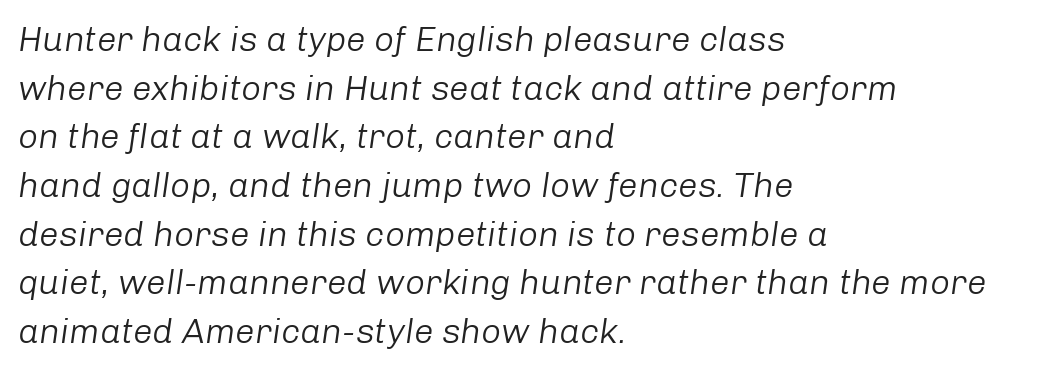
The image shows 35 px light type, italic (leaning right); set left-aligned, normal line spacing (1.39x), normal letter spacing, not underlined; low stroke contrast and a medium x-height.
